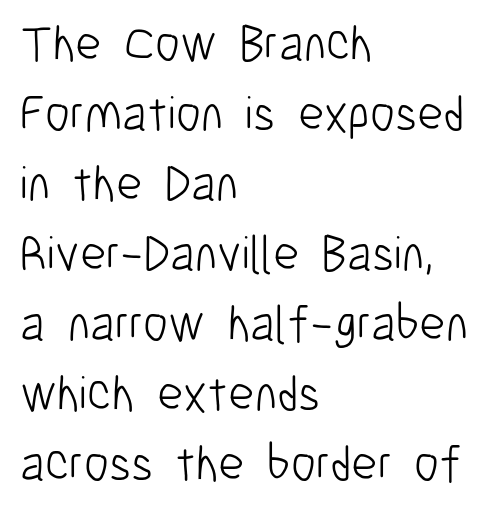
{"serif": "no", "italic": "no", "bold": "no", "weight": "light", "width": "condensed", "stroke_contrast": "low", "x_height": "medium", "monospaced": "no", "underline": "no", "align": "left", "line_spacing": "normal", "line_spacing_ratio": 1.4, "letter_spacing": "normal", "letter_spacing_em": 0.0, "glyph_px": 50}
